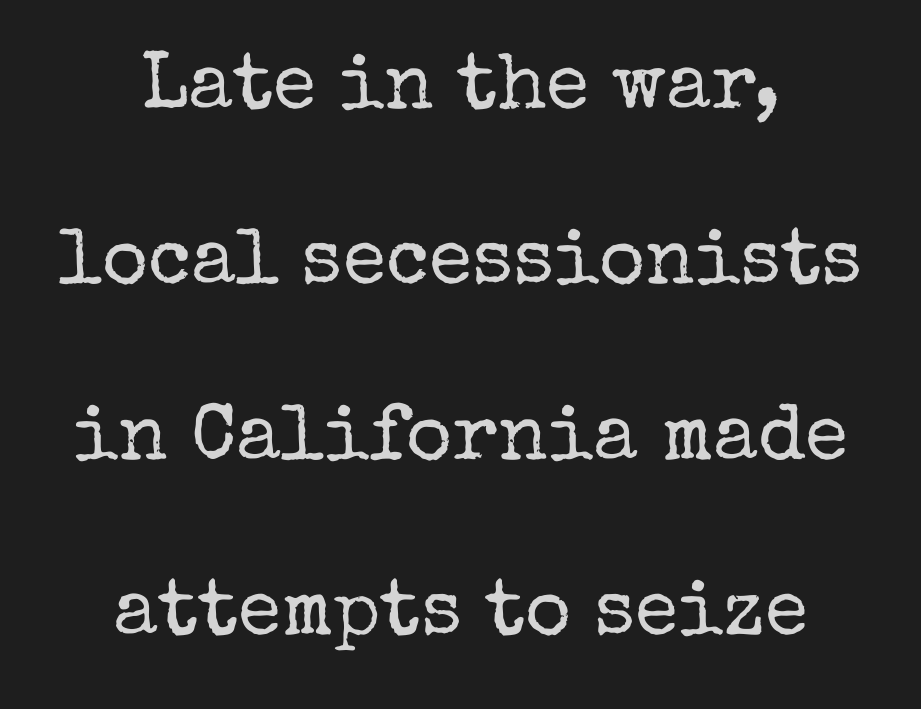
Q: Is the text bold? A: No.
Q: Is the text italic (slanted)? A: No, it is upright.
Q: Is the typeface a serif or a sans-serif typeface? A: Serif.
Q: Is the text underlined? A: No.
Q: How is the paragraph aligned? A: Centered.
Q: Is the spacing between letters normal or unusually wide? A: Normal.
Q: Is the spacing between lines tight, normal or loose? A: Loose.
Q: Width (condensed, normal, or wide)? A: Normal.
Q: Stroke contrast? A: Low.
Q: x-height? A: Medium.
Q: Monospaced? A: No.
